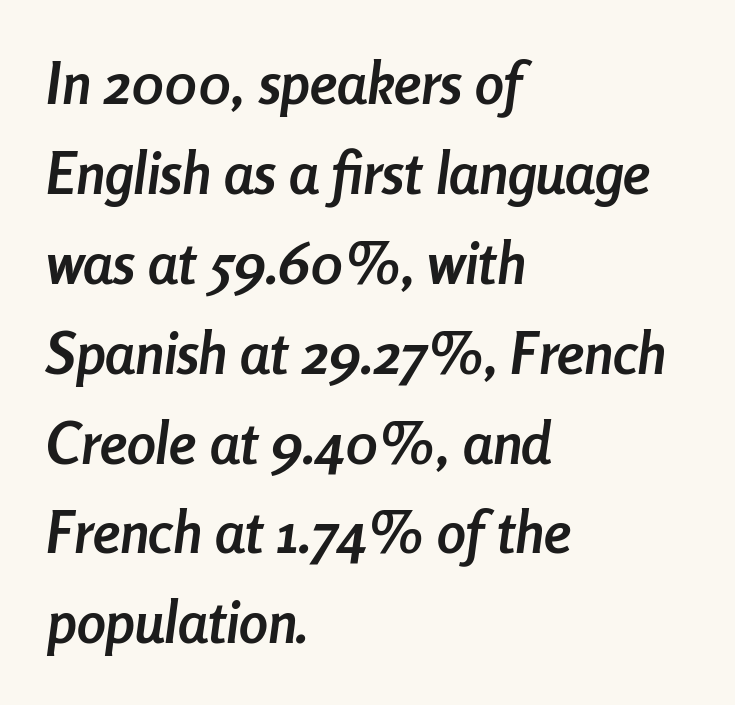
Q: Is the text bold? A: Yes.
Q: Is the text italic (slanted)? A: Yes, it leans right by about 8 degrees.
Q: Is the text underlined? A: No.
Q: How is the paragraph aligned? A: Left-aligned.
Q: Is the spacing between letters normal or unusually wide? A: Normal.
Q: Is the spacing between lines tight, normal or loose? A: Normal.
Q: Width (condensed, normal, or wide)? A: Condensed.
Q: Stroke contrast? A: Low.
Q: x-height? A: Medium.
Q: Monospaced? A: No.
